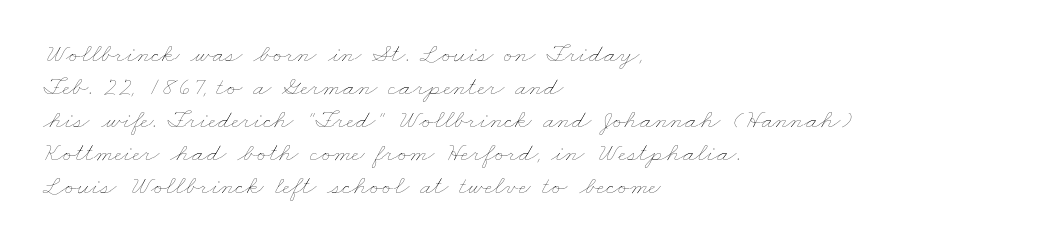
Q: Is the text bold? A: No.
Q: Is the text underlined? A: No.
Q: How is the paragraph aligned? A: Left-aligned.
Q: Is the spacing between letters normal or unusually wide? A: Normal.
